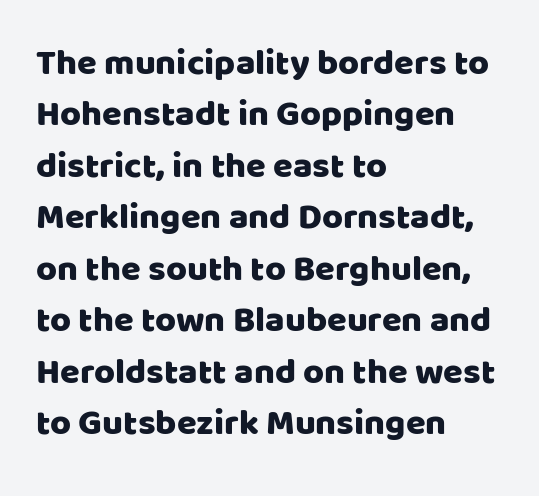
One glance says typical: line gaps are just what's usual. The type is set solid horizontally, with unmodified tracking. The typesetter chose a ragged-right arrangement here. This sample has the flowing, uneven cadence of proportional lettering. This is the regular roman posture of the typeface. Bare-footed words on every line.
